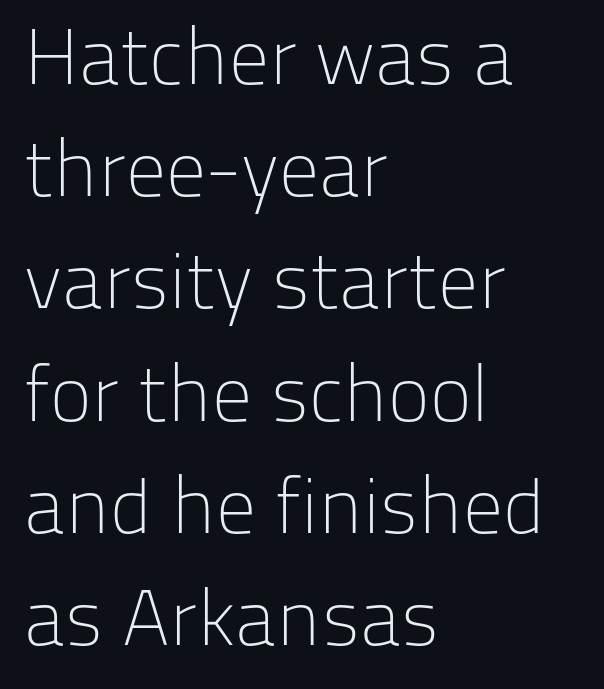
{"serif": "no", "italic": "no", "bold": "no", "weight": "light", "width": "normal", "stroke_contrast": "low", "x_height": "medium", "monospaced": "no", "underline": "no", "align": "left", "line_spacing": "normal", "line_spacing_ratio": 1.42, "letter_spacing": "normal", "letter_spacing_em": 0.0, "glyph_px": 79}
